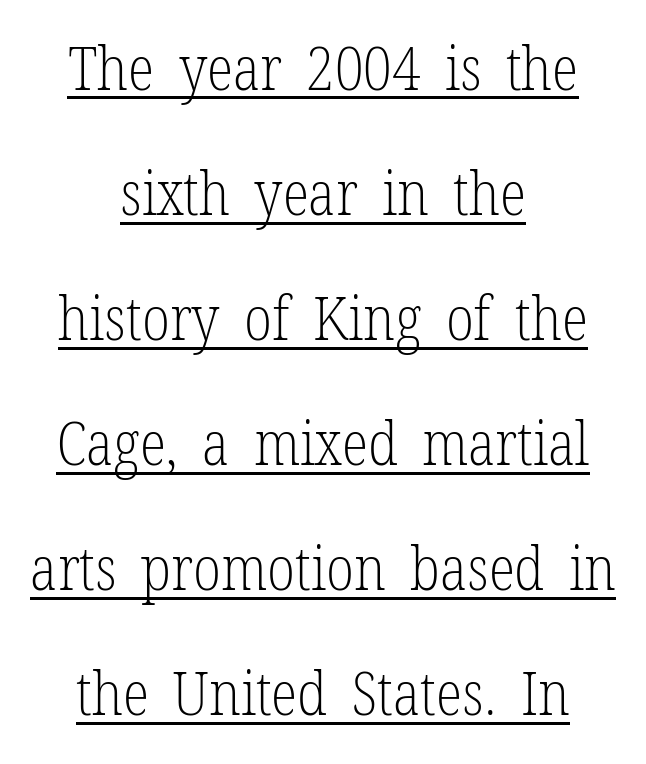
Q: Is the text bold? A: No.
Q: Is the text italic (slanted)? A: No, it is upright.
Q: Is the typeface a serif or a sans-serif typeface? A: Serif.
Q: Is the text underlined? A: Yes.
Q: How is the paragraph aligned? A: Centered.
Q: Is the spacing between letters normal or unusually wide? A: Normal.
Q: Is the spacing between lines tight, normal or loose? A: Loose.
Q: Width (condensed, normal, or wide)? A: Condensed.
Q: Stroke contrast? A: Low.
Q: x-height? A: Medium.
Q: Monospaced? A: No.
